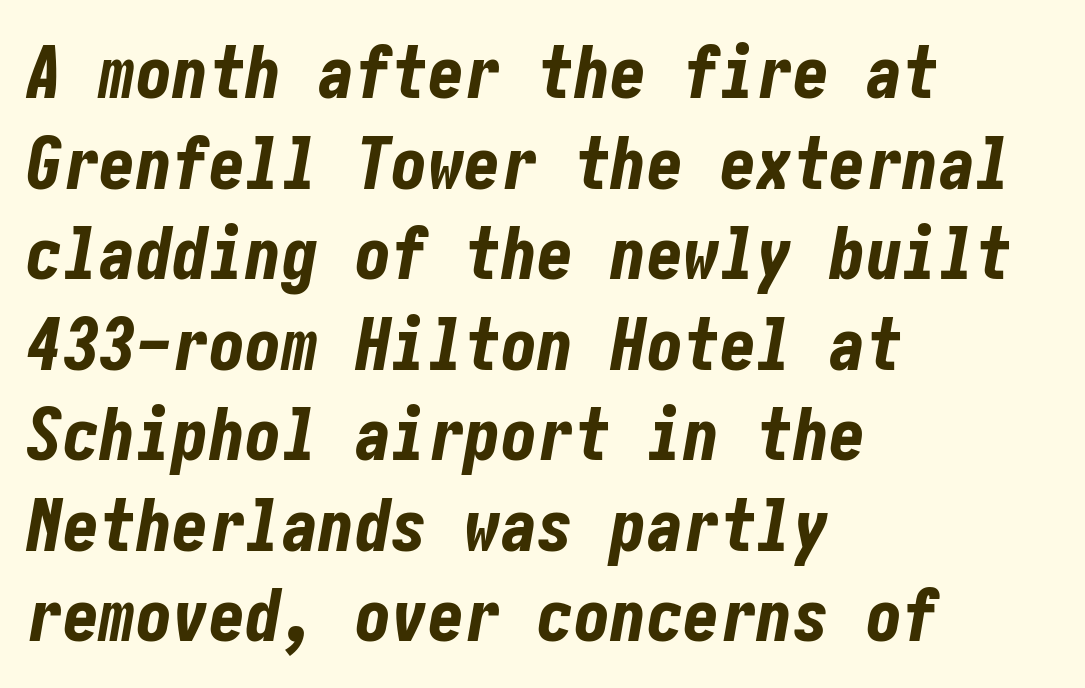
Q: Is the text bold? A: Yes.
Q: Is the text italic (slanted)? A: Yes, it leans right by about 10 degrees.
Q: Is the text underlined? A: No.
Q: How is the paragraph aligned? A: Left-aligned.
Q: Is the spacing between letters normal or unusually wide? A: Normal.
Q: Width (condensed, normal, or wide)? A: Condensed.
Q: Stroke contrast? A: Low.
Q: x-height? A: Medium.
